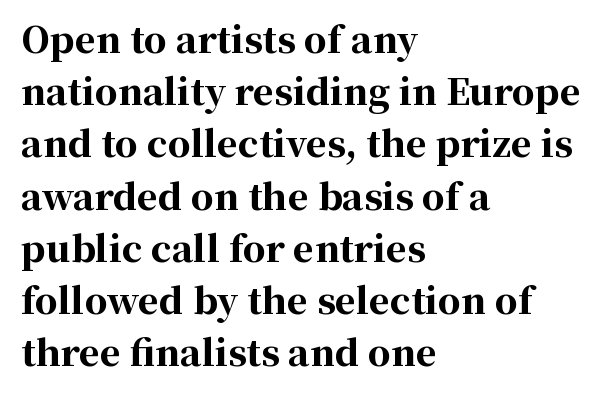
{"serif": "yes", "italic": "no", "bold": "yes", "weight": "bold", "width": "normal", "stroke_contrast": "high", "x_height": "medium", "monospaced": "no", "underline": "no", "align": "left", "line_spacing": "normal", "line_spacing_ratio": 1.45, "letter_spacing": "normal", "letter_spacing_em": 0.0, "glyph_px": 36}
